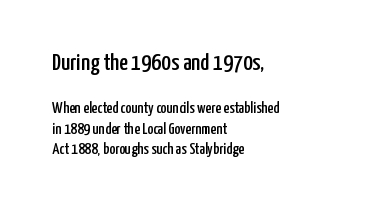
Underlining? Definitely not there. Is there much room between lines? A standard amount, neither cramped nor airy. A classic flush-left, rag-right setting is used for this passage. Size hierarchy here favors the leading block over the trailing one. The horizontal fit of the characters is conventional and even. Notice how the stems are strictly vertical — no italics here.
